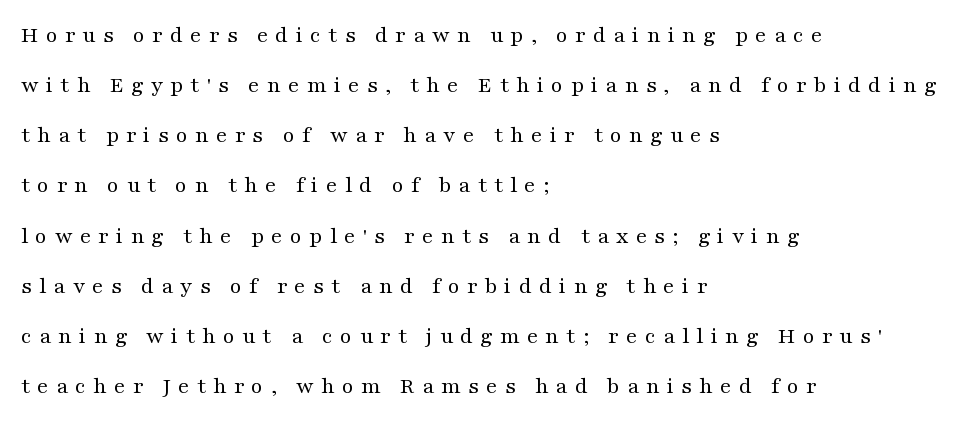
{"italic": "no", "bold": "no", "underline": "no", "align": "left", "line_spacing": "loose", "line_spacing_ratio": 2.18, "letter_spacing": "wide", "letter_spacing_em": 0.31, "glyph_px": 23}
